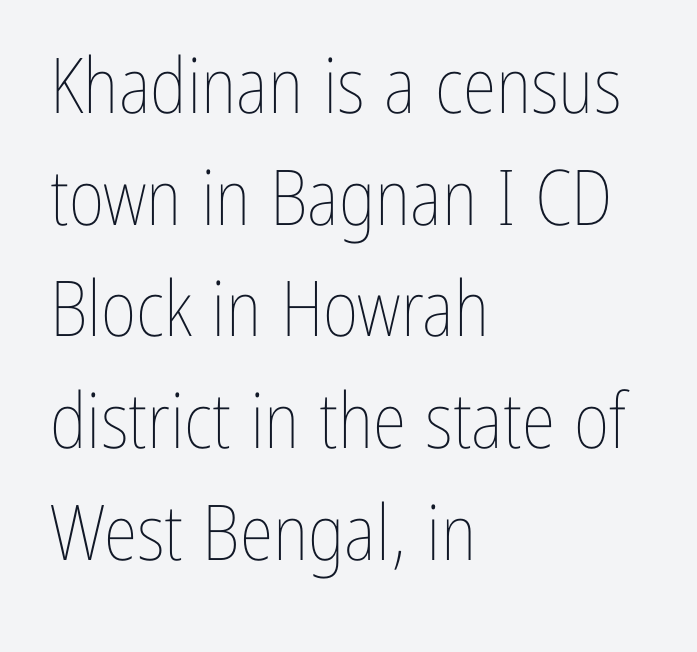
The image shows 77 px thin, condensed type, upright; set left-aligned, normal line spacing (1.45x), normal letter spacing, not underlined; low stroke contrast and a medium x-height.
